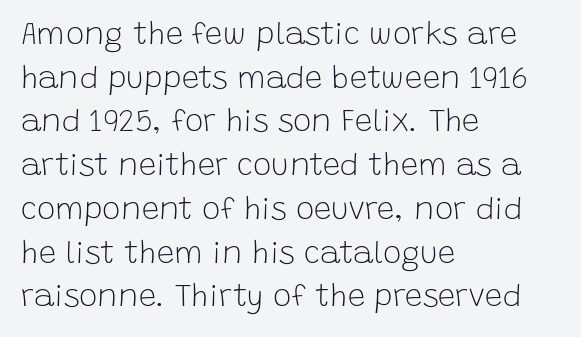
Q: Is the text bold? A: No.
Q: Is the text italic (slanted)? A: No, it is upright.
Q: Is the typeface a serif or a sans-serif typeface? A: Sans-serif.
Q: Is the text underlined? A: No.
Q: How is the paragraph aligned? A: Left-aligned.
Q: Is the spacing between letters normal or unusually wide? A: Normal.
Q: Is the spacing between lines tight, normal or loose? A: Normal.
Q: Width (condensed, normal, or wide)? A: Normal.
Q: Stroke contrast? A: Low.
Q: x-height? A: Large.
Q: Monospaced? A: No.
